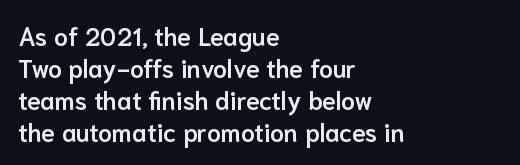
Q: Is the text bold? A: Semi-bold.
Q: Is the text italic (slanted)? A: No, it is upright.
Q: Is the text underlined? A: No.
Q: How is the paragraph aligned? A: Left-aligned.
Q: Is the spacing between letters normal or unusually wide? A: Normal.
Q: Is the spacing between lines tight, normal or loose? A: Normal.
